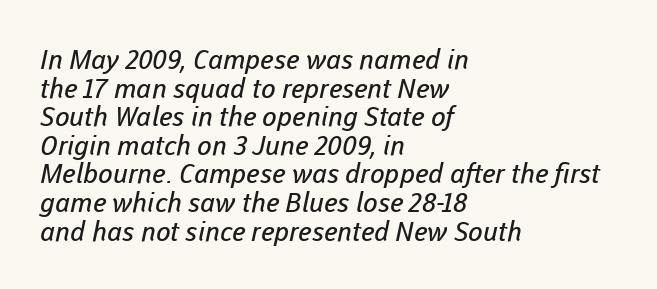
Q: Is the text bold? A: No.
Q: Is the text underlined? A: No.
Q: How is the paragraph aligned? A: Left-aligned.
Q: Is the spacing between letters normal or unusually wide? A: Normal.
Q: Is the spacing between lines tight, normal or loose? A: Tight.
